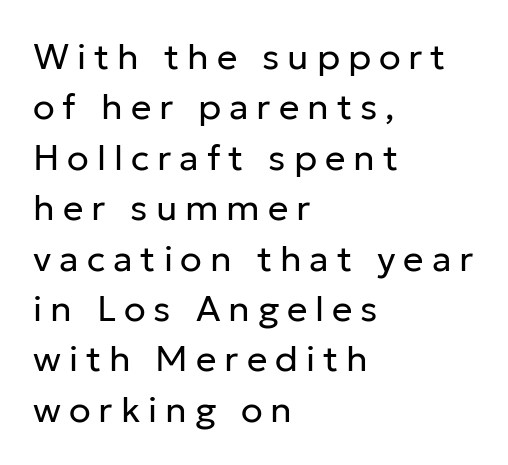
{"serif": "no", "italic": "no", "bold": "no", "weight": "regular", "width": "normal", "stroke_contrast": "low", "x_height": "medium", "monospaced": "no", "underline": "no", "align": "left", "line_spacing": "normal", "line_spacing_ratio": 1.4, "letter_spacing": "wide", "letter_spacing_em": 0.22, "glyph_px": 36}
